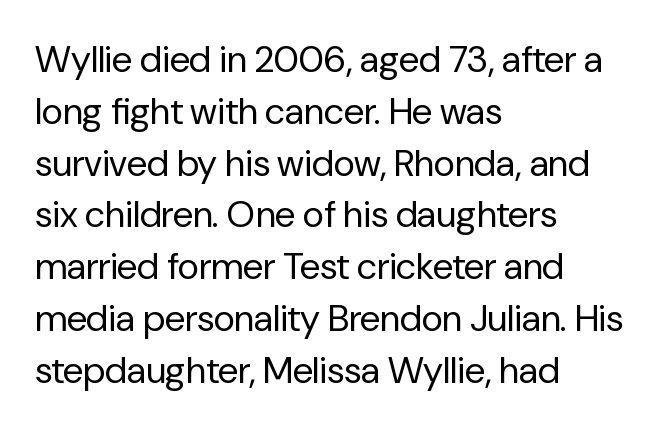
Q: Is the text bold? A: No.
Q: Is the text italic (slanted)? A: No, it is upright.
Q: Is the typeface a serif or a sans-serif typeface? A: Sans-serif.
Q: Is the text underlined? A: No.
Q: How is the paragraph aligned? A: Left-aligned.
Q: Is the spacing between letters normal or unusually wide? A: Normal.
Q: Is the spacing between lines tight, normal or loose? A: Normal.
Q: Width (condensed, normal, or wide)? A: Normal.
Q: Stroke contrast? A: Low.
Q: x-height? A: Medium.
Q: Monospaced? A: No.
